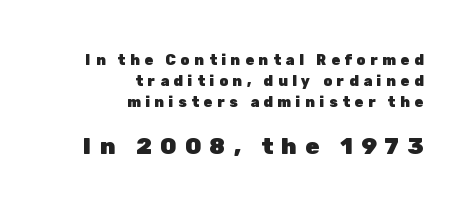
{"italic": "no", "bold": "yes", "underline": "no", "align": "right", "line_spacing": "normal", "line_spacing_ratio": 1.5, "letter_spacing": "wide", "letter_spacing_em": 0.35, "larger_block": "second", "size_ratio": 1.64, "glyph_px": 23}
